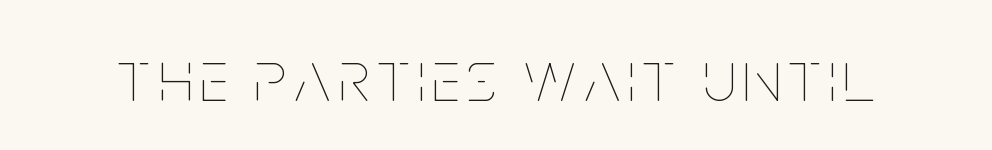
{"italic": "no", "bold": "no", "weight": "thin", "width": "condensed", "stroke_contrast": "low", "x_height": "large", "monospaced": "no", "underline": "no", "glyph_px": 73}
